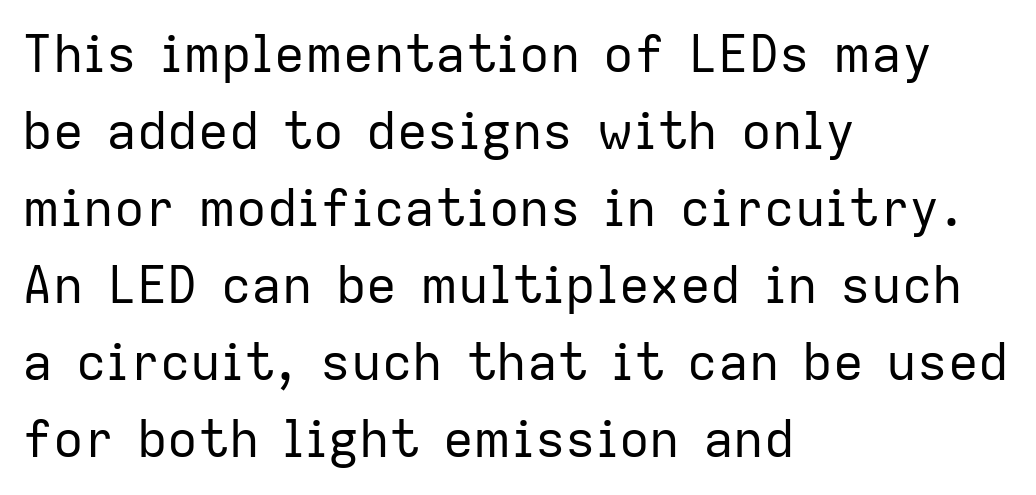
{"serif": "no", "italic": "no", "bold": "no", "weight": "regular", "width": "normal", "stroke_contrast": "low", "x_height": "medium", "monospaced": "no", "underline": "no", "align": "left", "line_spacing": "normal", "line_spacing_ratio": 1.51, "letter_spacing": "normal", "letter_spacing_em": 0.0, "glyph_px": 51}
